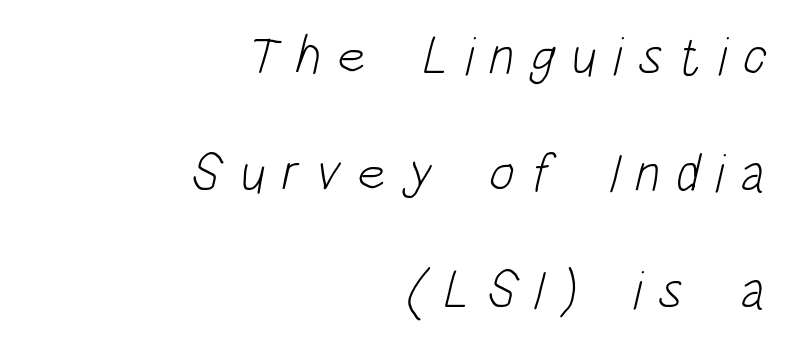
The image shows 54 px light, condensed sans-serif type; set right-aligned, loose line spacing (2.17x), unusually wide letter spacing (+0.3 em), not underlined; low stroke contrast and a large x-height.
